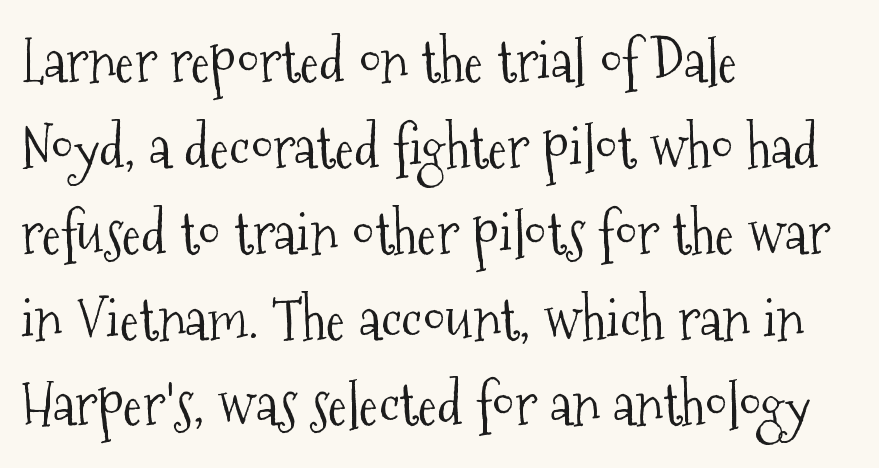
Check under the words: just untouched page. Stem width sits at or under what a default text font uses. Between one letter and the next there's only the usual sliver of space. Do the characters align in a grid? No, the font is proportional. Casual observation: everything's shoved over to the left. How would I describe the line gaps? Plain and ordinary.
